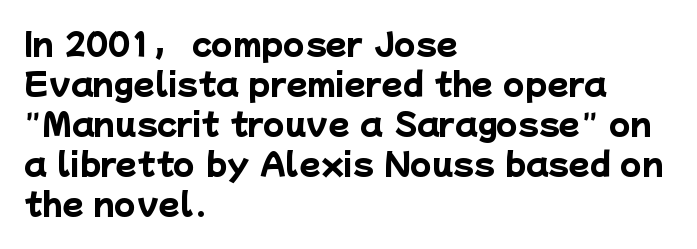
The image shows 31 px heavy sans-serif type; set left-aligned, normal line spacing (1.29x), normal letter spacing, not underlined; low stroke contrast and a medium x-height.
